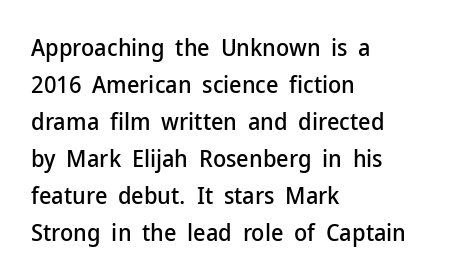
This is roman type, the default non-slanted kind. The lines in this sample share a left origin and differ only in where they stop. Glance below the letters and you will spot only blank space. The line-height multiplier appears to be the usual default. No extra tracking has been applied to these lines.
